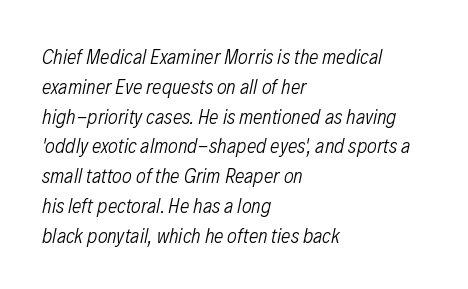
The passage shown leans; its letterforms are oblique. In terms of leading, this rendering sits right in the middle. The weight tops out at a normal text grade. The passage is arranged the way most books set body copy — flush left.
